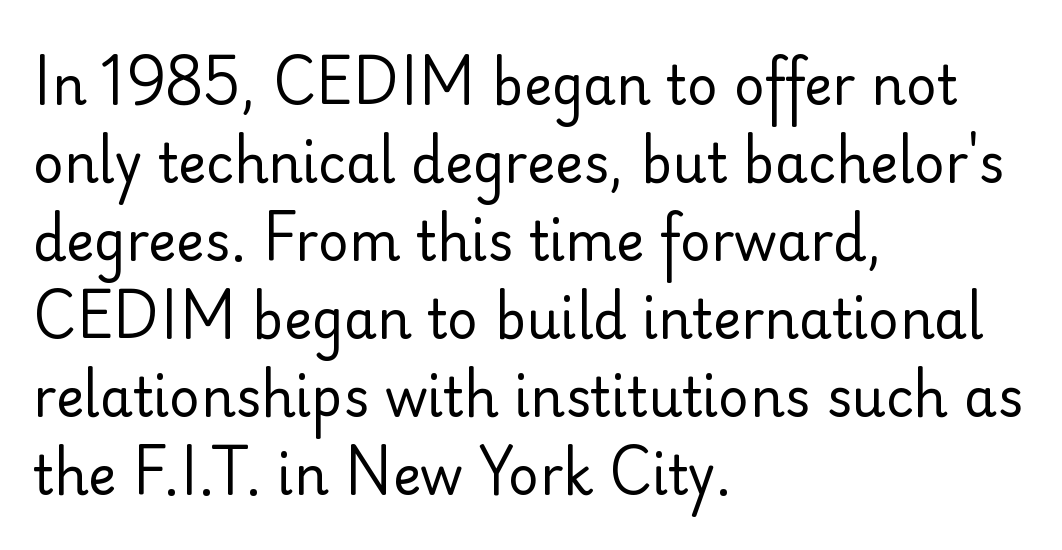
Q: Is the text bold? A: No.
Q: Is the text italic (slanted)? A: No, it is upright.
Q: Is the typeface a serif or a sans-serif typeface? A: Sans-serif.
Q: Is the text underlined? A: No.
Q: How is the paragraph aligned? A: Left-aligned.
Q: Is the spacing between letters normal or unusually wide? A: Normal.
Q: Is the spacing between lines tight, normal or loose? A: Normal.
Q: Width (condensed, normal, or wide)? A: Normal.
Q: Stroke contrast? A: Low.
Q: x-height? A: Small.
Q: Monospaced? A: No.
